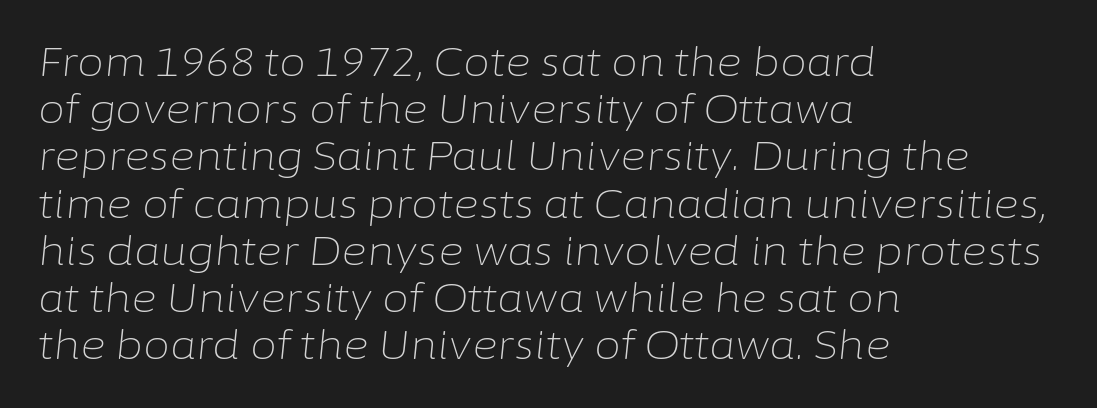
The gap between lines stays unmarked. Is this a fixed-width face? No — the glyphs have proportional, varying widths. You could call the tracking neutral — neither tight nor loose. The glyphs look as if they've been sheared to an angle.
